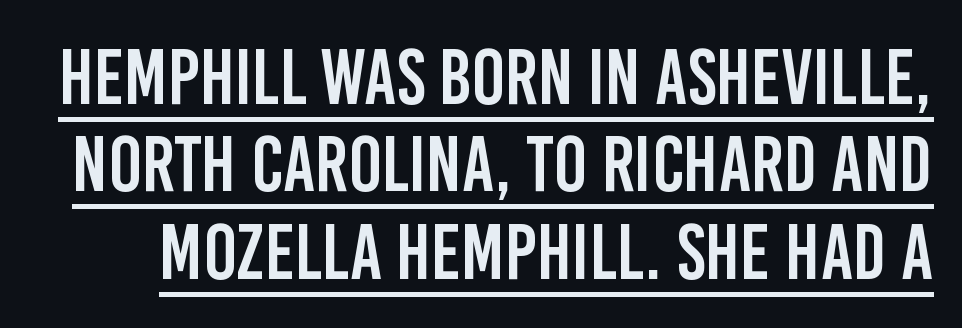
These characters rest on top of a visible drawn line. Spacing verdict: proportional, widths tailored to each character. In terms of posture, this sample is upright. Typographically, this falls in the sans-serif category.
